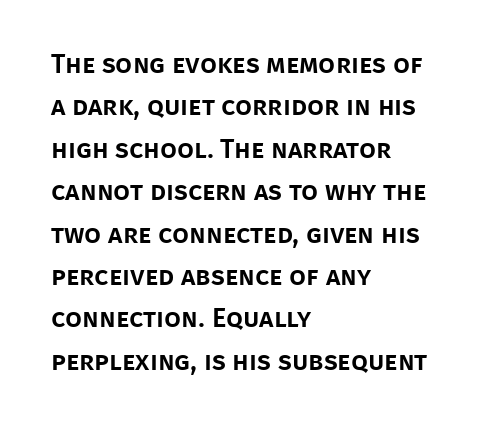
Q: Is the text italic (slanted)? A: No, it is upright.
Q: Is the text underlined? A: No.
Q: How is the paragraph aligned? A: Left-aligned.
Q: Is the spacing between letters normal or unusually wide? A: Normal.
Q: Is the spacing between lines tight, normal or loose? A: Normal.
